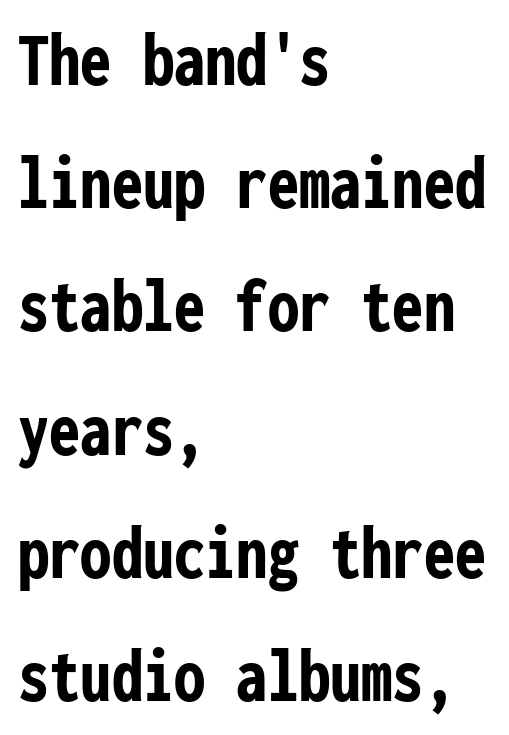
{"serif": "no", "italic": "no", "bold": "yes", "weight": "semibold", "width": "condensed", "stroke_contrast": "low", "x_height": "medium", "monospaced": "yes", "underline": "no", "align": "left", "line_spacing": "normal", "line_spacing_ratio": 1.58, "letter_spacing": "normal", "letter_spacing_em": 0.0, "glyph_px": 78}
